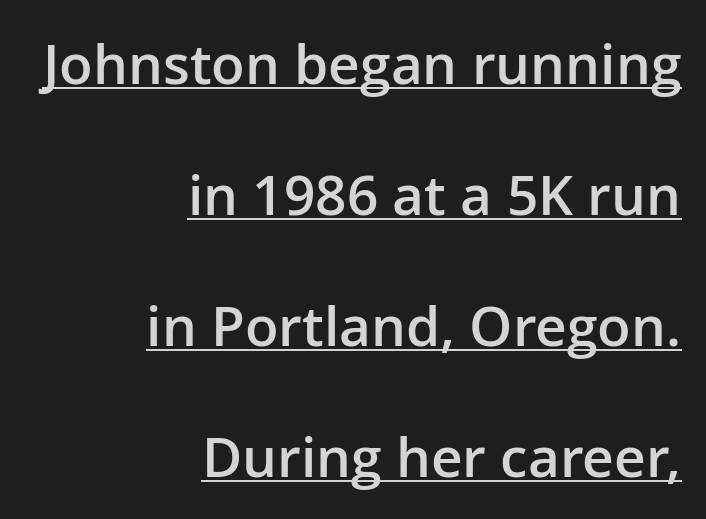
The image shows 55 px semibold sans-serif type, upright; set right-aligned, loose line spacing (2.38x), normal letter spacing, underlined; low stroke contrast and a medium x-height.
